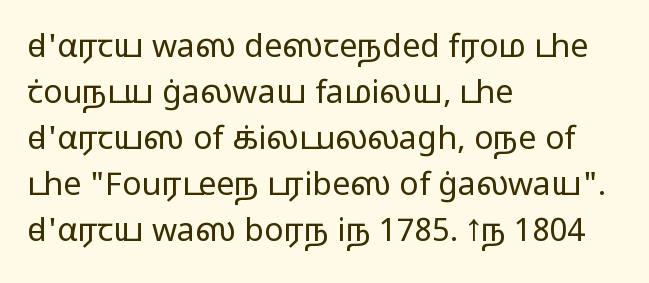
The image shows 32 px light, wide sans-serif type, upright; set left-aligned, normal line spacing (1.44x), normal letter spacing, not underlined; low stroke contrast and a medium x-height.
